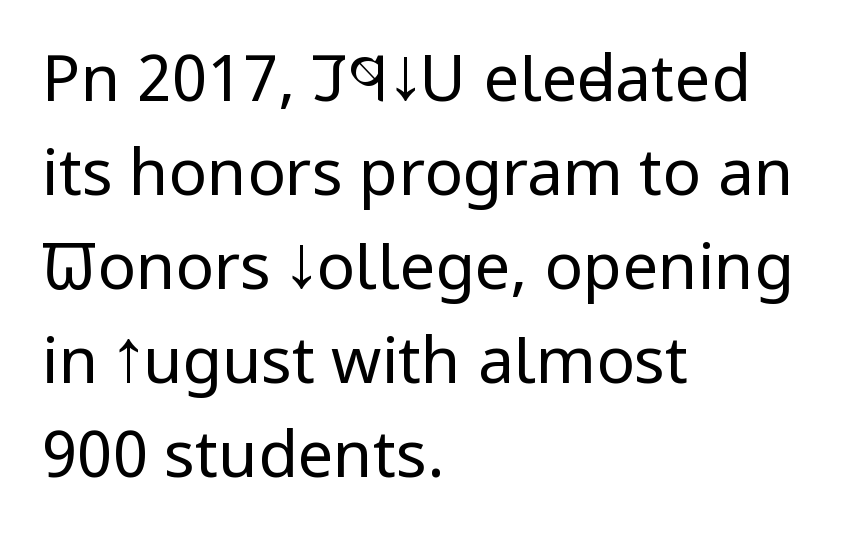
The image shows 64 px regular-weight, condensed sans-serif type, upright; set left-aligned, normal line spacing (1.47x), normal letter spacing, not underlined; low stroke contrast and a large x-height.
